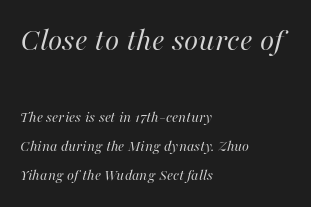
Q: Is the text bold? A: No.
Q: Is the text italic (slanted)? A: Yes, it leans right by about 16 degrees.
Q: Is the text underlined? A: No.
Q: How is the paragraph aligned? A: Left-aligned.
Q: Is the spacing between letters normal or unusually wide? A: Normal.
Q: Which block of text is set in a larger size, the first (top) or the second (bottom)? A: The first (top) one.
Q: Width (condensed, normal, or wide)? A: Normal.
Q: Stroke contrast? A: High.
Q: x-height? A: Medium.
Q: Monospaced? A: No.
